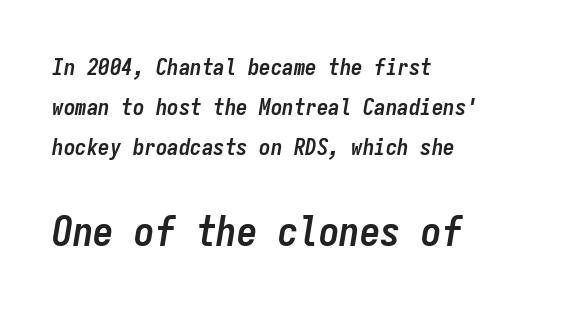
Q: Is the text bold? A: Yes.
Q: Is the text italic (slanted)? A: Yes, it leans right by about 9 degrees.
Q: Is the text underlined? A: No.
Q: How is the paragraph aligned? A: Left-aligned.
Q: Is the spacing between letters normal or unusually wide? A: Normal.
Q: Which block of text is set in a larger size, the first (top) or the second (bottom)? A: The second (bottom) one.
Q: Width (condensed, normal, or wide)? A: Condensed.
Q: Stroke contrast? A: Low.
Q: x-height? A: Medium.
Q: Monospaced? A: Yes.
